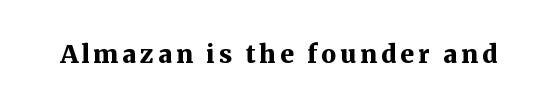
Weight check: bold — yes, fully. Ascenders rise straight up at ninety degrees. The string is rendered with underlining switched off.
